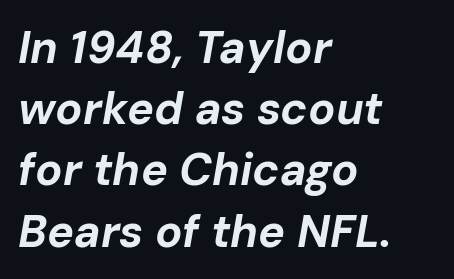
Every letter is thick-stroked: bold, no question. Caption: standard tracking, unaltered. Type without underlining. The typesetter chose a ragged-right arrangement here. Students, observe: this is what conventionally led text looks like.
